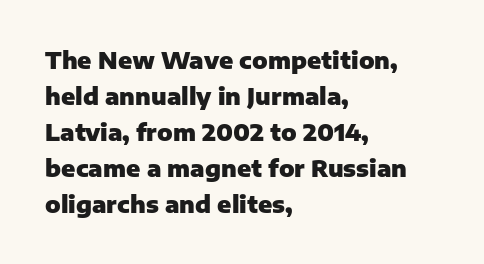
The line-height multiplier appears to be the usual default. Plain, unruled lines of type. The type is set solid horizontally, with unmodified tracking. Horizontal alignment here is leftward, the default for most running prose. Does the weight exceed regular? Yes, all the way to bold.
